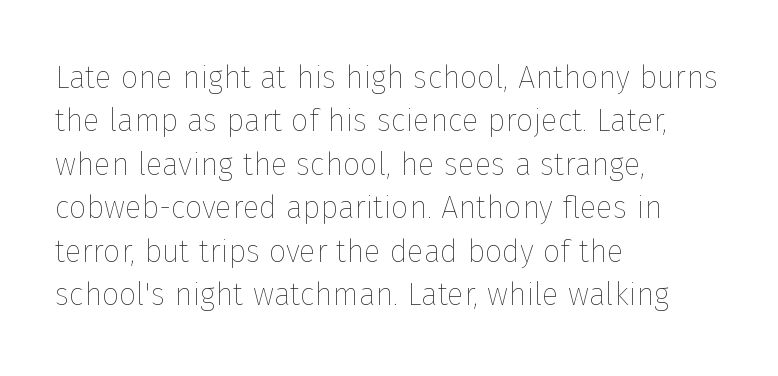
The image shows 31 px thin type, upright; set left-aligned, normal line spacing (1.4x), normal letter spacing, not underlined; low stroke contrast and a medium x-height.
